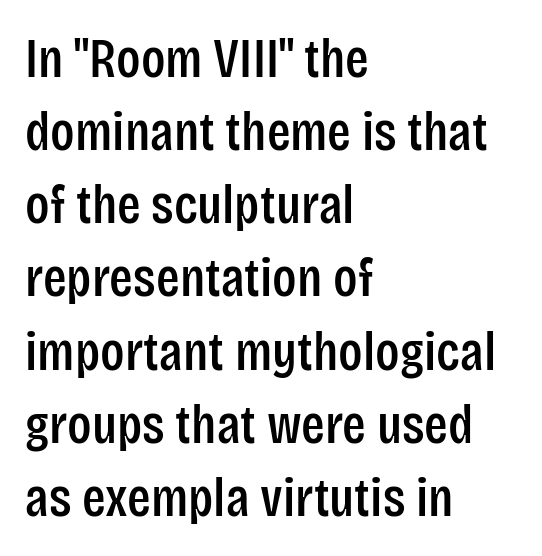
This is the regular roman posture of the typeface. Clear beneath every line of the passage. Each letter's strokes conclude bluntly, with no projecting serifs. Summary of vertical rhythm: regular, with standard interline spacing. The type is set solid horizontally, with unmodified tracking.
